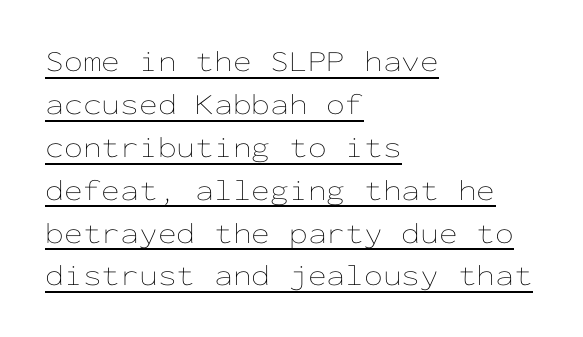
The image shows 30 px thin, wide type, upright, monospaced; set left-aligned, normal line spacing (1.43x), normal letter spacing, underlined; low stroke contrast and a medium x-height.
